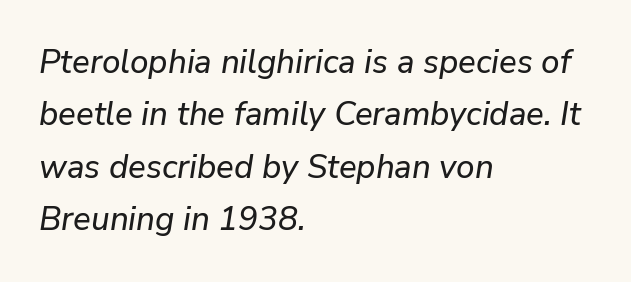
Q: Is the text italic (slanted)? A: Yes, it leans right by about 9 degrees.
Q: Is the text underlined? A: No.
Q: How is the paragraph aligned? A: Left-aligned.
Q: Is the spacing between letters normal or unusually wide? A: Normal.
Q: Is the spacing between lines tight, normal or loose? A: Normal.
Q: Width (condensed, normal, or wide)? A: Normal.
Q: Stroke contrast? A: Low.
Q: x-height? A: Medium.
Q: Monospaced? A: No.
